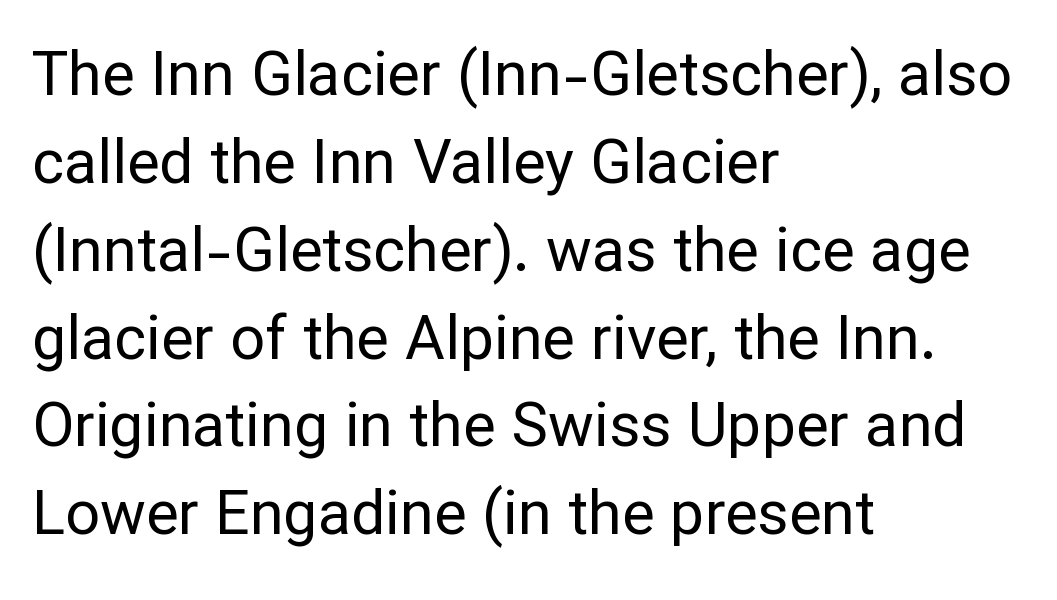
The image shows 61 px regular-weight sans-serif type, upright; set left-aligned, normal line spacing (1.44x), normal letter spacing, not underlined; low stroke contrast and a medium x-height.
